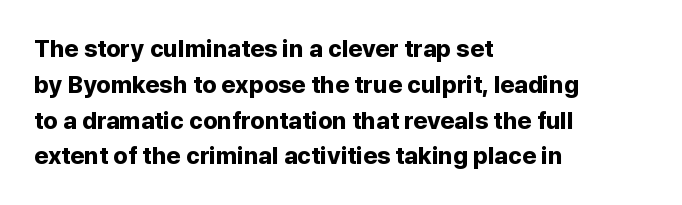
The image shows 24 px bold type, upright; set left-aligned, normal line spacing (1.49x), normal letter spacing, not underlined.
